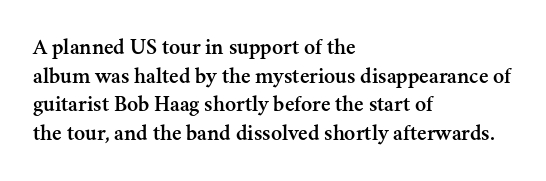
Quick note: not italic, upright. The letters sit at their default tracking, neither squeezed nor spread. The space between consecutive lines is moderate. This sample is left-justified, so line endings fall wherever the words run out. The string is rendered with underlining switched off.
